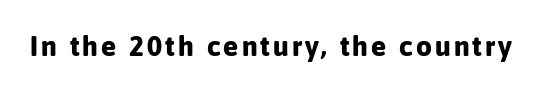
Q: Is the text bold? A: Yes.
Q: Is the text italic (slanted)? A: No, it is upright.
Q: Is the typeface a serif or a sans-serif typeface? A: Sans-serif.
Q: Is the text underlined? A: No.
Q: Width (condensed, normal, or wide)? A: Normal.
Q: Stroke contrast? A: Low.
Q: x-height? A: Medium.
Q: Monospaced? A: No.
